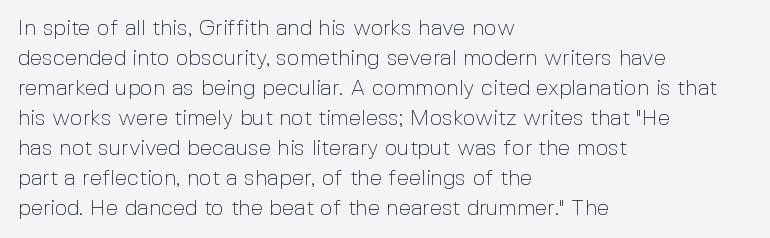
Q: Is the text bold? A: No.
Q: Is the text italic (slanted)? A: No, it is upright.
Q: Is the text underlined? A: No.
Q: How is the paragraph aligned? A: Left-aligned.
Q: Is the spacing between letters normal or unusually wide? A: Normal.
Q: Is the spacing between lines tight, normal or loose? A: Normal.
